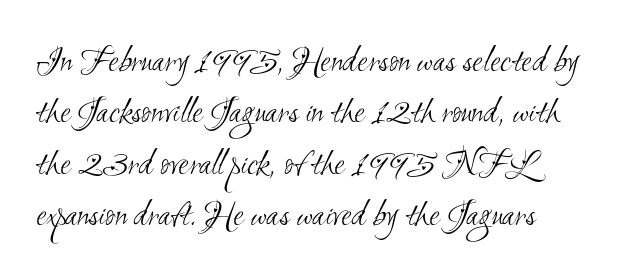
The image shows 38 px light, condensed sans-serif type; set left-aligned, normal line spacing (1.35x), normal letter spacing, not underlined; medium stroke contrast and a small x-height.
